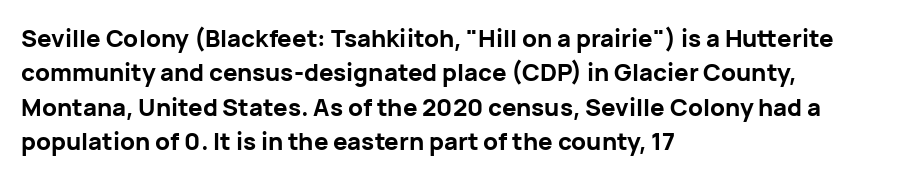
The image shows 24 px bold type, upright; set left-aligned, normal line spacing (1.43x), normal letter spacing, not underlined.
